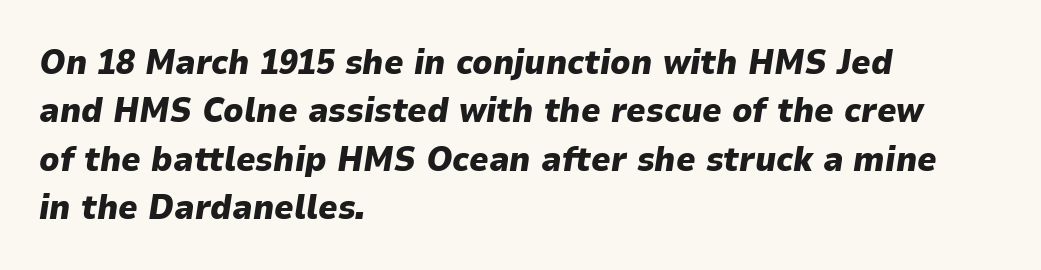
Q: Is the text bold? A: Yes.
Q: Is the text italic (slanted)? A: Yes, it leans right by about 9 degrees.
Q: Is the text underlined? A: No.
Q: How is the paragraph aligned? A: Left-aligned.
Q: Is the spacing between letters normal or unusually wide? A: Normal.
Q: Is the spacing between lines tight, normal or loose? A: Normal.
Q: Width (condensed, normal, or wide)? A: Normal.
Q: Stroke contrast? A: Low.
Q: x-height? A: Medium.
Q: Monospaced? A: No.
